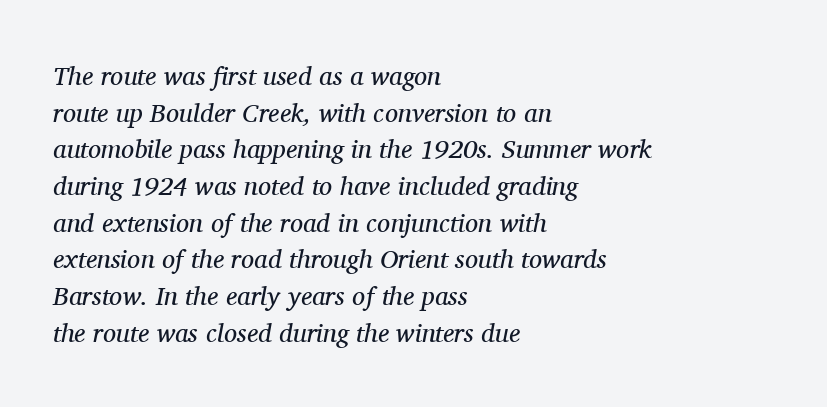
{"italic": "yes", "lean": "right", "slant_degrees": 11, "bold": "no", "underline": "no", "align": "left", "line_spacing": "normal", "line_spacing_ratio": 1.41, "letter_spacing": "normal", "letter_spacing_em": 0.0, "glyph_px": 26}
